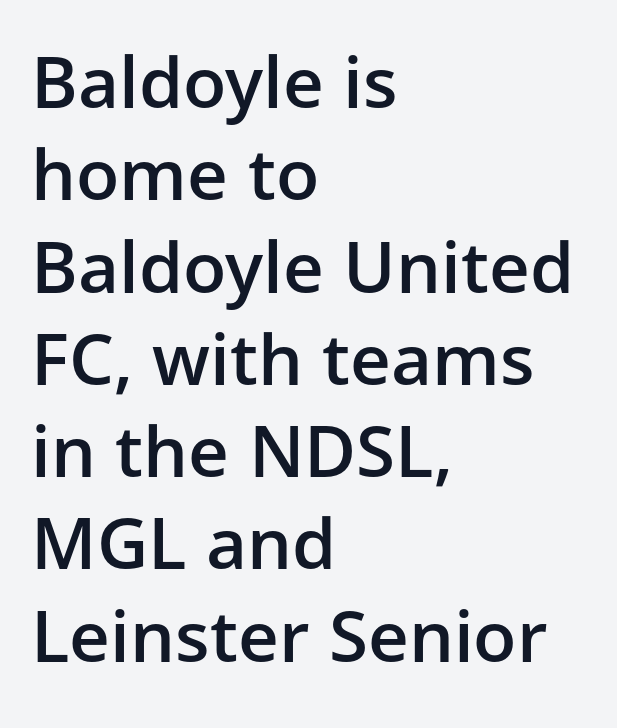
Q: Is the text bold? A: Semi-bold.
Q: Is the text italic (slanted)? A: No, it is upright.
Q: Is the typeface a serif or a sans-serif typeface? A: Sans-serif.
Q: Is the text underlined? A: No.
Q: How is the paragraph aligned? A: Left-aligned.
Q: Is the spacing between letters normal or unusually wide? A: Normal.
Q: Is the spacing between lines tight, normal or loose? A: Normal.
Q: Width (condensed, normal, or wide)? A: Normal.
Q: Stroke contrast? A: Low.
Q: x-height? A: Medium.
Q: Monospaced? A: No.
